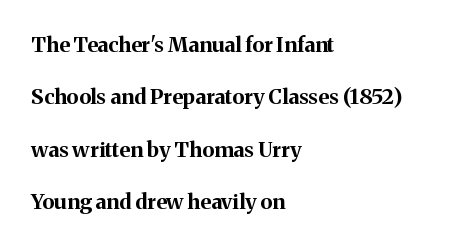
The image shows 21 px bold type, upright; set left-aligned, loose line spacing (2.5x), normal letter spacing, not underlined.
